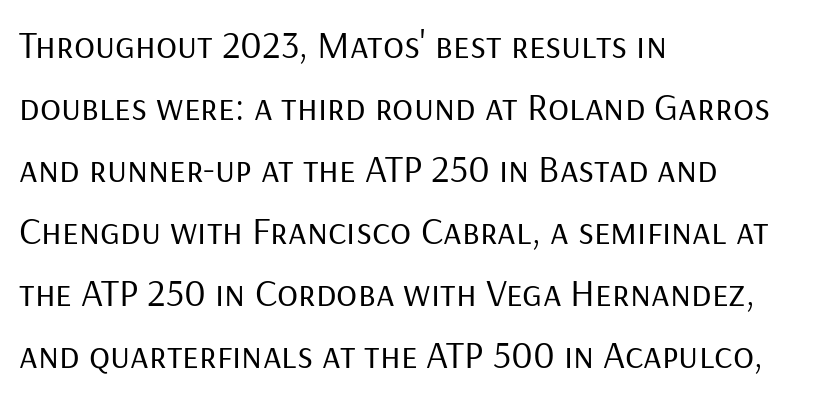
The image shows 39 px regular-weight sans-serif type, upright; set left-aligned, normal line spacing (1.59x), normal letter spacing, not underlined; low stroke contrast and a medium x-height.
